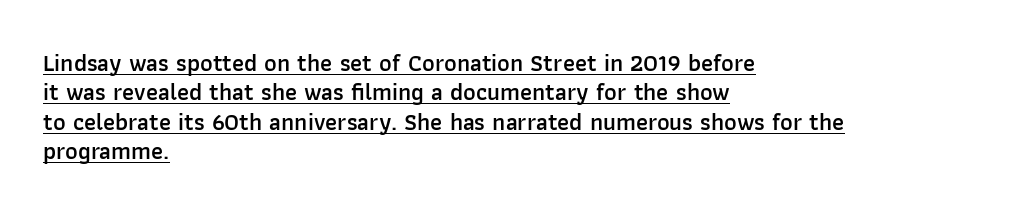
The image shows 24 px text type, upright; set left-aligned, line spacing 1.22x, normal letter spacing, underlined.
